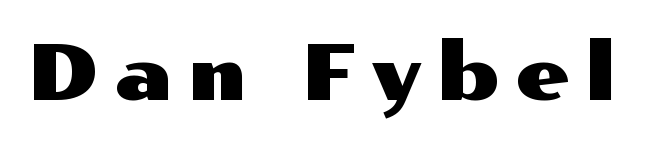
The image shows 77 px wide sans-serif type, upright; set unusually wide letter spacing (+0.2 em), not underlined; medium stroke contrast and a medium x-height.
